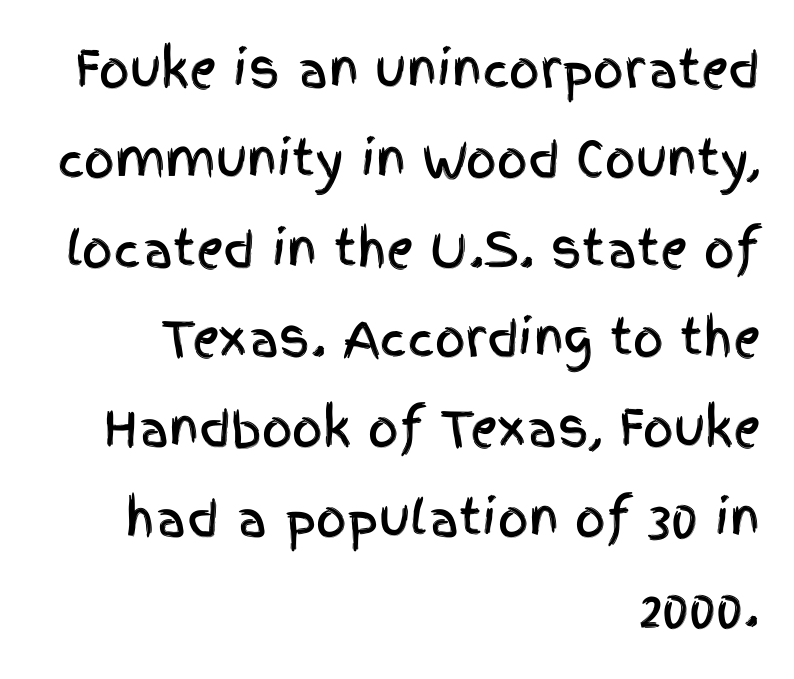
Q: Is the text italic (slanted)? A: No, it is upright.
Q: Is the typeface a serif or a sans-serif typeface? A: Sans-serif.
Q: Is the text underlined? A: No.
Q: How is the paragraph aligned? A: Right-aligned.
Q: Is the spacing between letters normal or unusually wide? A: Normal.
Q: Width (condensed, normal, or wide)? A: Condensed.
Q: x-height? A: Large.
Q: Monospaced? A: No.
